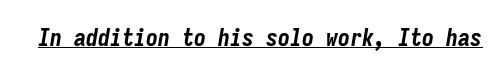
The image shows 24 px bold type, italic (leaning right); set normal letter spacing, underlined.
